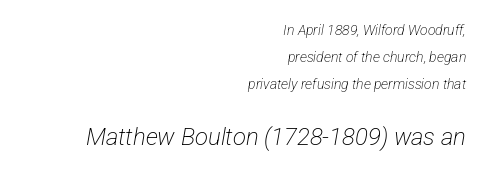
Q: Is the text bold? A: No.
Q: Is the text underlined? A: No.
Q: How is the paragraph aligned? A: Right-aligned.
Q: Is the spacing between letters normal or unusually wide? A: Normal.
Q: Is the spacing between lines tight, normal or loose? A: Loose.
Q: Which block of text is set in a larger size, the first (top) or the second (bottom)? A: The second (bottom) one.
